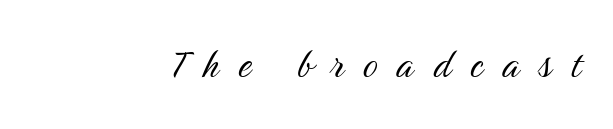
The letters carry no serifs — their stems end cleanly without finishing strokes. A typesetter would call this proportional, since set widths differ per character. Each stroke keeps to a modest, everyday thickness or less. The face used here is rendered with a markedly widened letterfit.
